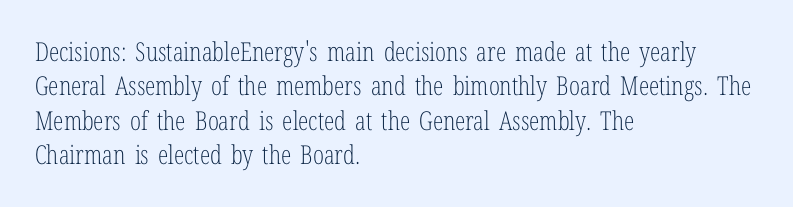
Q: Is the text bold? A: No.
Q: Is the text italic (slanted)? A: No, it is upright.
Q: Is the text underlined? A: No.
Q: How is the paragraph aligned? A: Left-aligned.
Q: Is the spacing between letters normal or unusually wide? A: Normal.
Q: Is the spacing between lines tight, normal or loose? A: Normal.
